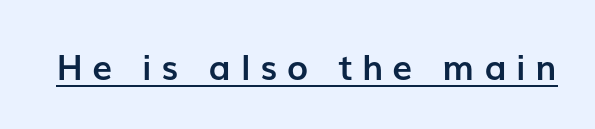
Underlining? Definitely there. The rendering shows plain stroke endings on the letterforms — a sans-serif design. Observe the wide spacing: letters keep a clear distance from each other. The lettering stays uniformly vertical, giving the passage a roman look. The face used here is proportionally spaced, like ordinary book or web type. Weight check: bold — yes, fully.
